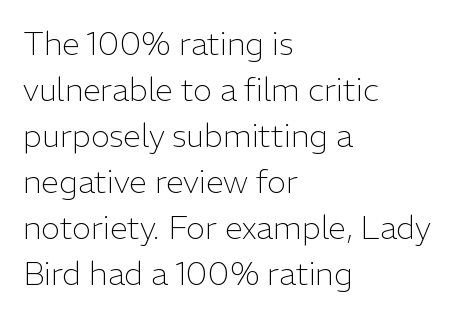
{"serif": "no", "italic": "no", "bold": "no", "weight": "light", "width": "normal", "stroke_contrast": "low", "x_height": "medium", "monospaced": "no", "underline": "no", "align": "left", "line_spacing": "normal", "line_spacing_ratio": 1.44, "letter_spacing": "normal", "letter_spacing_em": 0.0, "glyph_px": 32}
